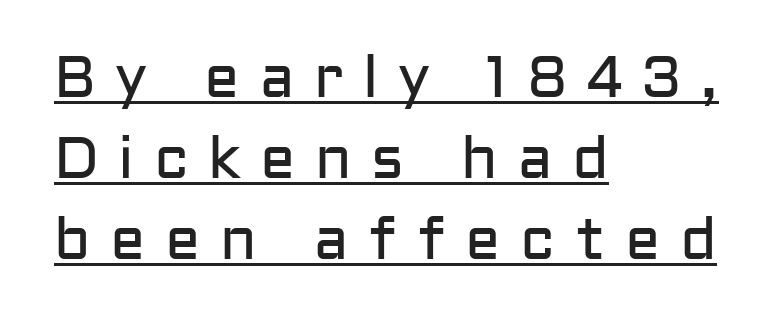
The image shows 59 px regular-weight sans-serif type, upright; set left-aligned, normal line spacing (1.37x), unusually wide letter spacing (+0.33 em), underlined; low stroke contrast and a medium x-height.
